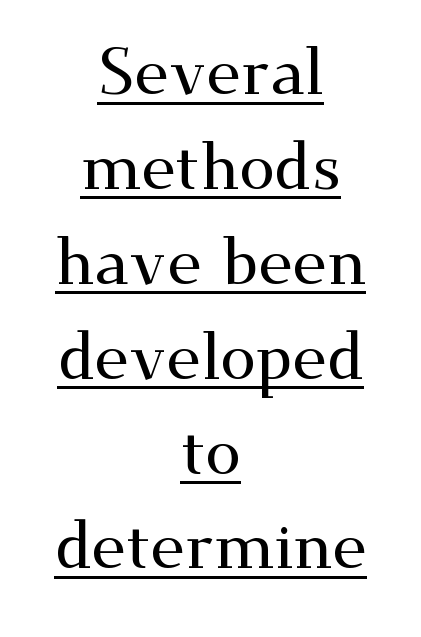
Centered paragraph, ragged on both sides. A baseline rule has been typeset under these characters. The letters advance in unequal steps, a hallmark of proportional type. How are the letters spaced? Ordinarily, with no added tracking. Does the leading feel generous? No, just average. A roman cut, with each character standing at attention.
